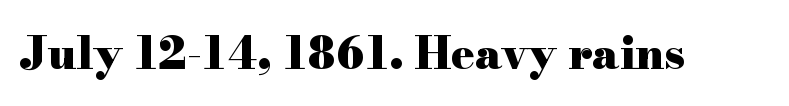
The strokes are fattened all the way to bold. Characters follow at the spacing the type designer built in. This sample has the flowing, uneven cadence of proportional lettering. Descenders are the only things crossing below the line.
